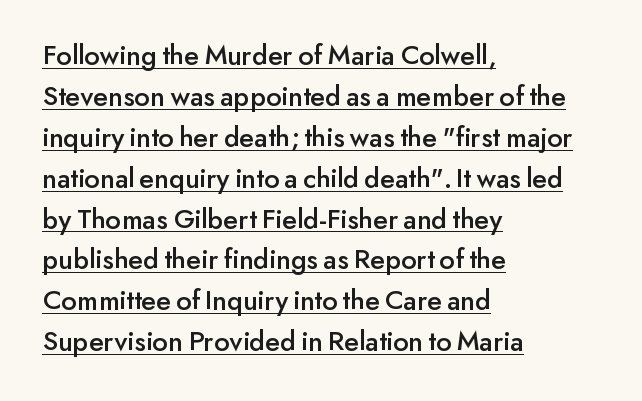
Q: Is the text italic (slanted)? A: No, it is upright.
Q: Is the typeface a serif or a sans-serif typeface? A: Sans-serif.
Q: Is the text underlined? A: Yes.
Q: How is the paragraph aligned? A: Left-aligned.
Q: Is the spacing between letters normal or unusually wide? A: Normal.
Q: Is the spacing between lines tight, normal or loose? A: Normal.
Q: Width (condensed, normal, or wide)? A: Normal.
Q: Stroke contrast? A: Low.
Q: x-height? A: Small.
Q: Monospaced? A: No.
